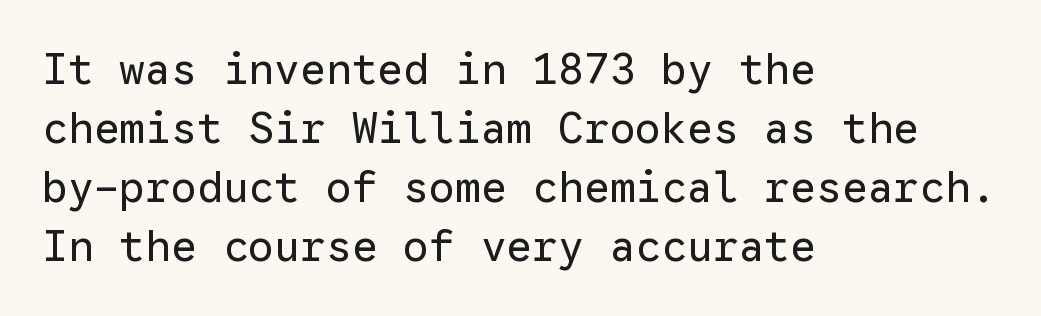
Q: Is the text bold? A: No.
Q: Is the text italic (slanted)? A: No, it is upright.
Q: Is the typeface a serif or a sans-serif typeface? A: Sans-serif.
Q: Is the text underlined? A: No.
Q: How is the paragraph aligned? A: Left-aligned.
Q: Is the spacing between letters normal or unusually wide? A: Normal.
Q: Is the spacing between lines tight, normal or loose? A: Normal.
Q: Width (condensed, normal, or wide)? A: Normal.
Q: Stroke contrast? A: Low.
Q: x-height? A: Medium.
Q: Monospaced? A: Yes.
